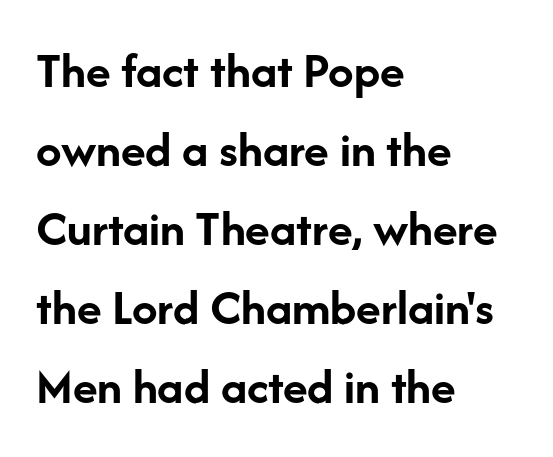
Q: Is the text bold? A: Yes.
Q: Is the text italic (slanted)? A: No, it is upright.
Q: Is the typeface a serif or a sans-serif typeface? A: Sans-serif.
Q: Is the text underlined? A: No.
Q: How is the paragraph aligned? A: Left-aligned.
Q: Is the spacing between letters normal or unusually wide? A: Normal.
Q: Is the spacing between lines tight, normal or loose? A: Normal.
Q: Width (condensed, normal, or wide)? A: Normal.
Q: Stroke contrast? A: Low.
Q: x-height? A: Medium.
Q: Monospaced? A: No.
